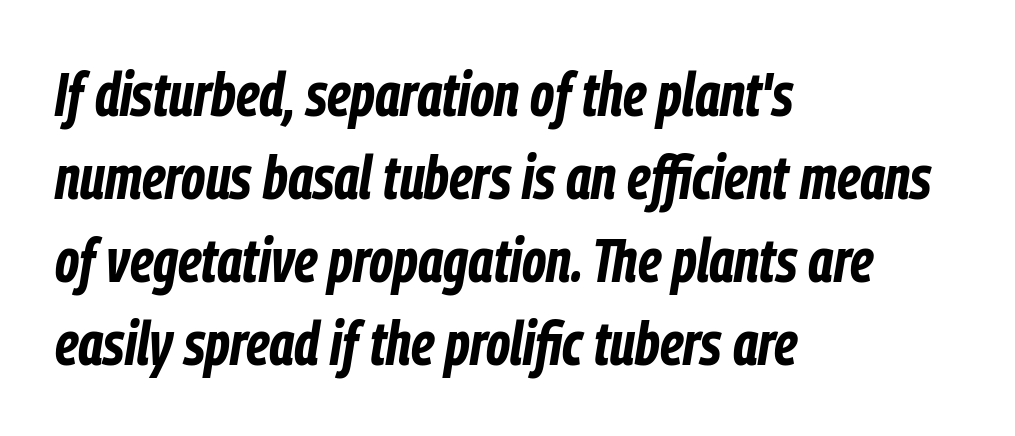
Q: Is the text bold? A: Yes.
Q: Is the text italic (slanted)? A: Yes, it leans right by about 9 degrees.
Q: Is the text underlined? A: No.
Q: How is the paragraph aligned? A: Left-aligned.
Q: Is the spacing between letters normal or unusually wide? A: Normal.
Q: Is the spacing between lines tight, normal or loose? A: Normal.
Q: Width (condensed, normal, or wide)? A: Condensed.
Q: Stroke contrast? A: Low.
Q: x-height? A: Medium.
Q: Monospaced? A: No.
